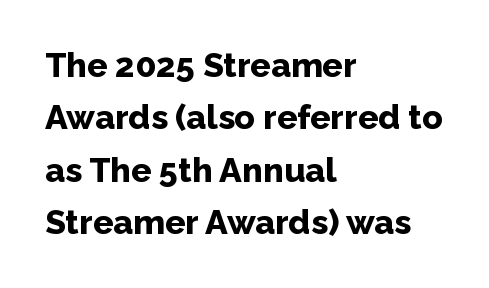
{"serif": "no", "italic": "no", "bold": "yes", "weight": "bold", "width": "normal", "stroke_contrast": "low", "x_height": "medium", "monospaced": "no", "underline": "no", "align": "left", "line_spacing": "normal", "line_spacing_ratio": 1.54, "letter_spacing": "normal", "letter_spacing_em": 0.0, "glyph_px": 34}
